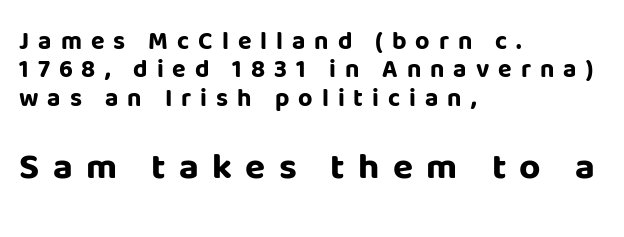
The image shows 37 px bold sans-serif type, upright; set left-aligned, tight line spacing (1.14x), unusually wide letter spacing (+0.36 em), not underlined; the second (bottom) block is 1.48x larger; low stroke contrast and a large x-height.
